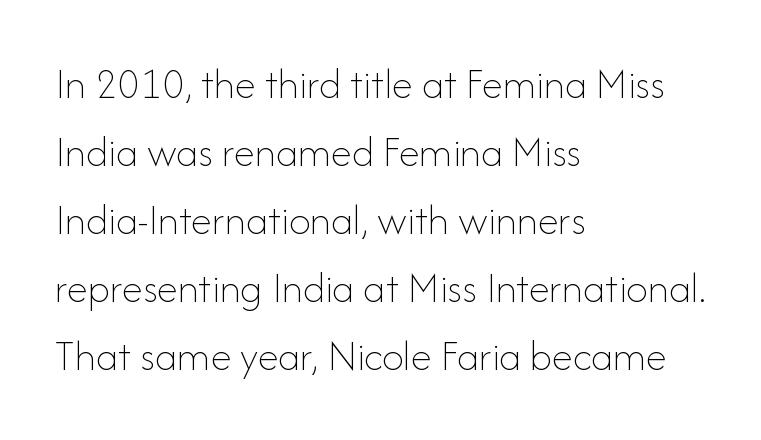
{"italic": "no", "bold": "no", "weight": "thin", "width": "normal", "stroke_contrast": "low", "x_height": "small", "monospaced": "no", "underline": "no", "align": "left", "line_spacing": "normal", "line_spacing_ratio": 1.58, "letter_spacing": "normal", "letter_spacing_em": 0.0, "glyph_px": 43}
